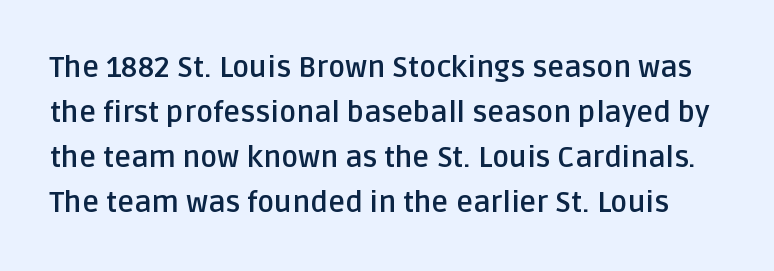
The image shows 29 px semibold sans-serif type, upright; set normal line spacing (1.55x), normal letter spacing, not underlined; low stroke contrast and a large x-height.
